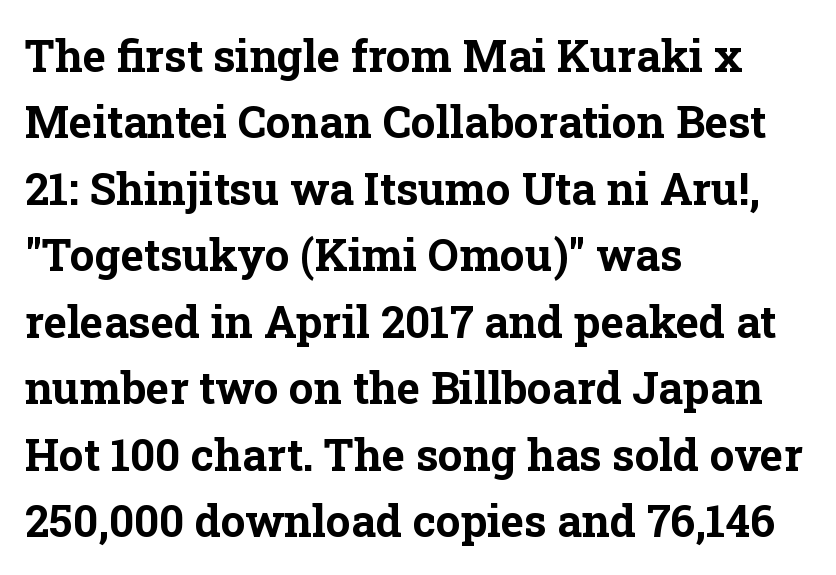
{"serif": "yes", "italic": "no", "bold": "yes", "weight": "bold", "width": "normal", "stroke_contrast": "low", "x_height": "medium", "monospaced": "no", "underline": "no", "align": "left", "line_spacing": "normal", "line_spacing_ratio": 1.51, "letter_spacing": "normal", "letter_spacing_em": 0.0, "glyph_px": 44}
